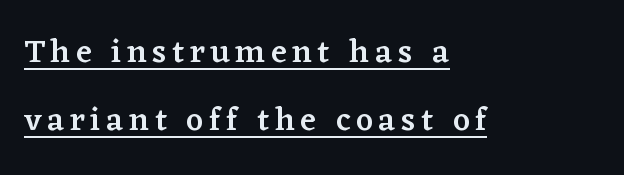
Q: Is the text bold? A: Semi-bold.
Q: Is the text italic (slanted)? A: No, it is upright.
Q: Is the typeface a serif or a sans-serif typeface? A: Serif.
Q: Is the text underlined? A: Yes.
Q: How is the paragraph aligned? A: Left-aligned.
Q: Is the spacing between lines tight, normal or loose? A: Loose.
Q: Width (condensed, normal, or wide)? A: Normal.
Q: Stroke contrast? A: Low.
Q: x-height? A: Medium.
Q: Monospaced? A: No.
